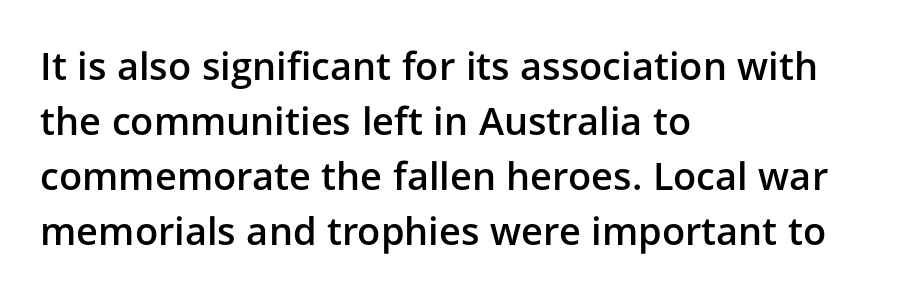
Short note: letters normally spaced. Posture: straight, roman, zero tilt. Serifs: no, the terminals of the letterforms are clean. Students, observe: this is what conventionally led text looks like. The rendering uses natural spacing where letterforms have individual widths. The words here are not underlined.
